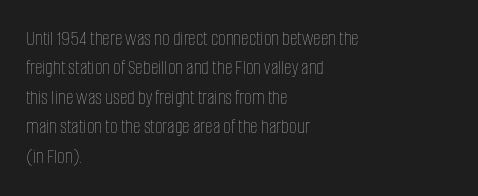
{"italic": "no", "bold": "no", "underline": "no", "align": "left", "line_spacing": "normal", "line_spacing_ratio": 1.4, "letter_spacing": "normal", "letter_spacing_em": 0.0, "glyph_px": 21}
